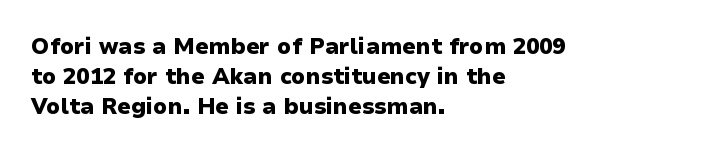
The paragraph shown leans on its left margin. This block has exactly the height ordinary leading produces. Italic: no, the glyphs are upright roman. The baseline area is clear.
